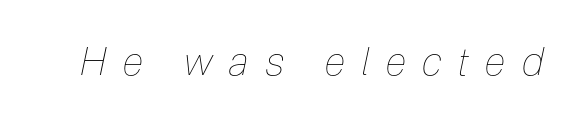
The image shows 39 px thin, condensed type, italic (leaning right); set unusually wide letter spacing (+0.43 em), not underlined; low stroke contrast and a medium x-height.
